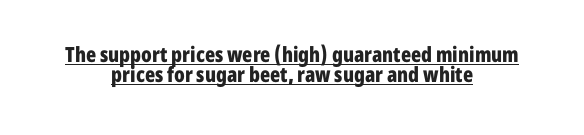
{"italic": "no", "bold": "yes", "underline": "yes", "align": "center", "line_spacing": "tight", "line_spacing_ratio": 0.97, "letter_spacing": "normal", "letter_spacing_em": 0.0, "glyph_px": 21}
